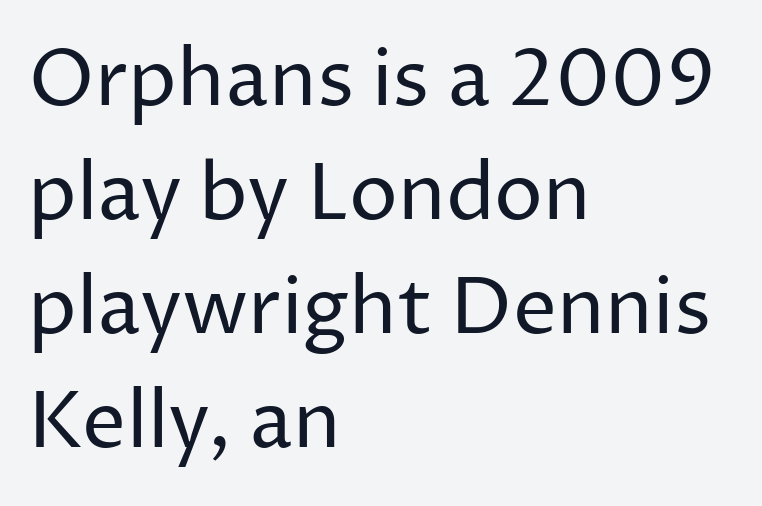
Nobody drew a line under any word here. Compared with typical body copy, the letter spacing here is the same. Is there any slant? The stems are plumb. Stroke mass is kept to a normal reading level or below. These lines stack with their left ends in a neat column.
